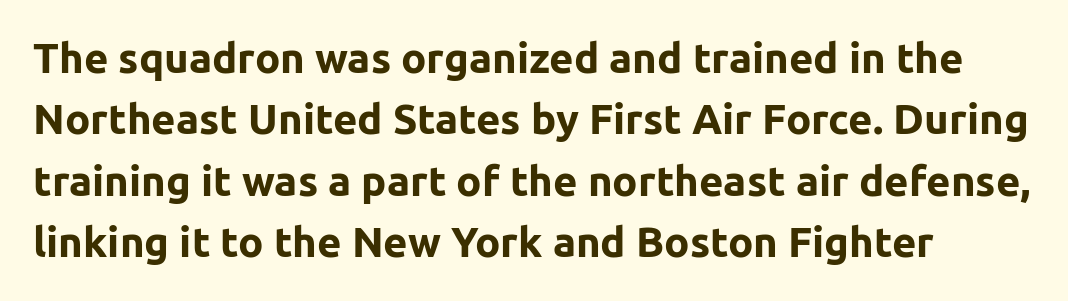
The image shows 42 px bold sans-serif type, upright; set left-aligned, normal line spacing (1.46x), normal letter spacing, not underlined; low stroke contrast and a medium x-height.
